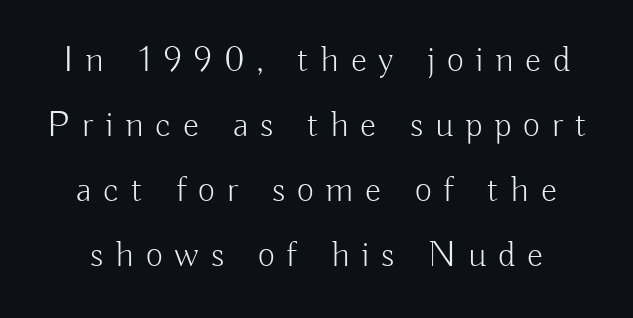
Bold? No — there's no thickening of the strokes. Nope, not italic — everything's standing straight. What stands out about the letter spacing? Its width — letters are far apart. The strip under each line holds only bare page. This is sans-serif lettering, the kind often seen on screens and signage. The rendering uses natural spacing where letterforms have individual widths.
